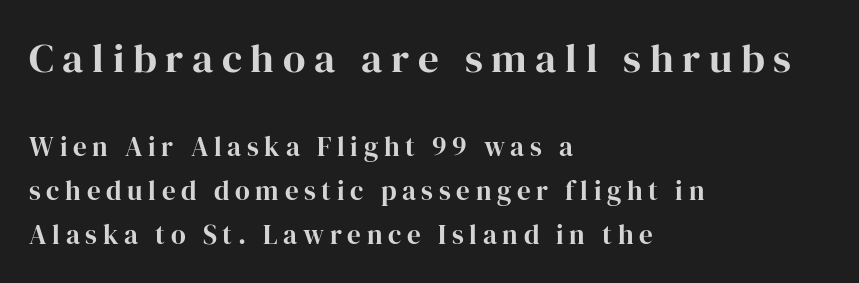
{"serif": "yes", "italic": "no", "bold": "yes", "weight": "bold", "width": "normal", "stroke_contrast": "high", "x_height": "medium", "monospaced": "no", "underline": "no", "align": "left", "line_spacing": "normal", "line_spacing_ratio": 1.62, "letter_spacing": "wide", "letter_spacing_em": 0.21, "larger_block": "first", "size_ratio": 1.52, "glyph_px": 41}
